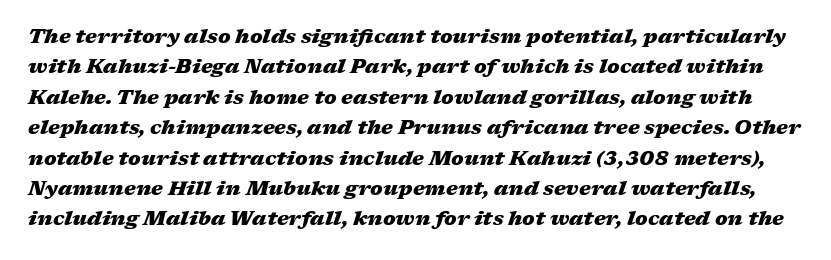
Q: Is the text bold? A: Yes.
Q: Is the text italic (slanted)? A: Yes, it leans right by about 17 degrees.
Q: Is the text underlined? A: No.
Q: Is the spacing between letters normal or unusually wide? A: Normal.
Q: Is the spacing between lines tight, normal or loose? A: Normal.
